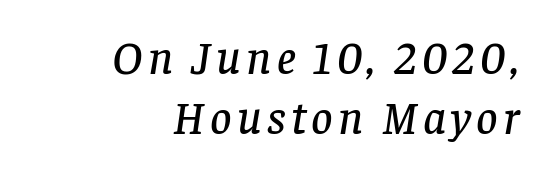
Regular leading. Is the block centered? No — it sits flush against the right margin. These lines were composed using italics. Letters rest on an invisible, unmarked baseline. Each letter keeps its own natural width here, so spacing adapts to shape.
